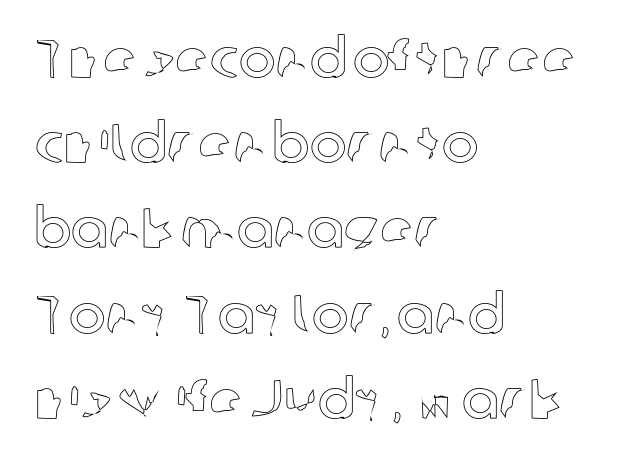
{"italic": "no", "width": "normal", "x_height": "medium", "monospaced": "no", "underline": "no", "align": "left", "line_spacing": "normal", "line_spacing_ratio": 1.55, "letter_spacing": "normal", "letter_spacing_em": 0.0, "glyph_px": 55}
